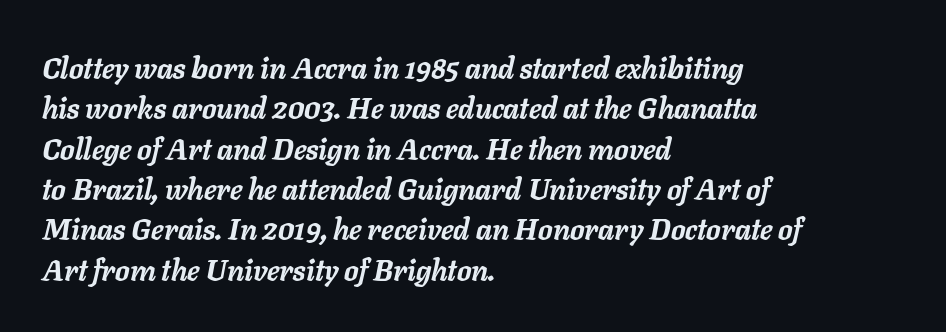
The image shows 29 px semibold type, italic (leaning right); set left-aligned, normal line spacing (1.39x), normal letter spacing, not underlined; low stroke contrast and a medium x-height.
